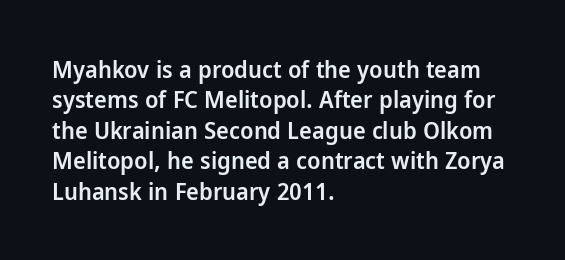
The paragraph shown leans on its left margin. A bit beefed up — I'd call it semibold rather than bold. The area under the type is left untouched. The horizontal fit of the characters is conventional and even. Students, observe: this is what conventionally led text looks like.
